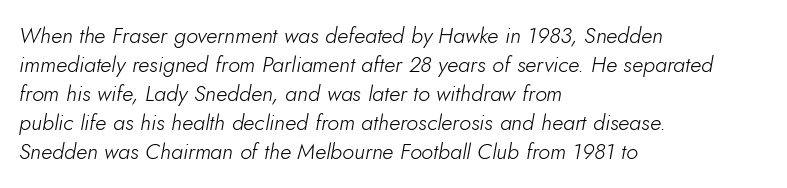
Clear beneath every line of the passage. You can tell it's italic because the verticals aren't actually vertical. Whoever set this chose a conventional vertical rhythm. The typeface has the unassuming heft of standard copy or less. Casual observation: everything's shoved over to the left. Glyph-to-glyph distance matches everyday printed text.
